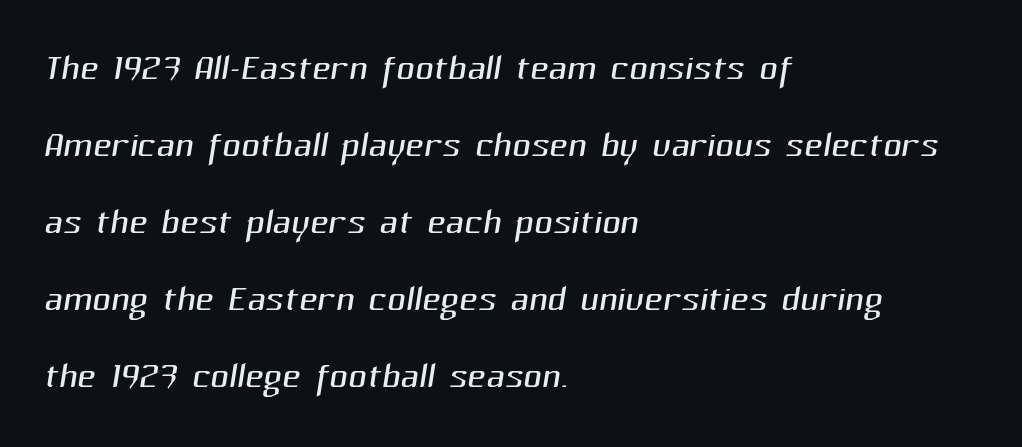
Q: Is the text bold? A: No.
Q: Is the typeface a serif or a sans-serif typeface? A: Sans-serif.
Q: Is the text underlined? A: No.
Q: How is the paragraph aligned? A: Left-aligned.
Q: Is the spacing between letters normal or unusually wide? A: Normal.
Q: Is the spacing between lines tight, normal or loose? A: Normal.
Q: Width (condensed, normal, or wide)? A: Normal.
Q: Stroke contrast? A: Medium.
Q: x-height? A: Medium.
Q: Monospaced? A: No.
